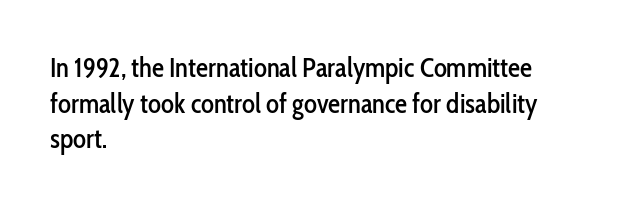
{"italic": "no", "underline": "no", "align": "left", "line_spacing": "normal", "line_spacing_ratio": 1.32, "letter_spacing": "normal", "letter_spacing_em": 0.0, "glyph_px": 27}
